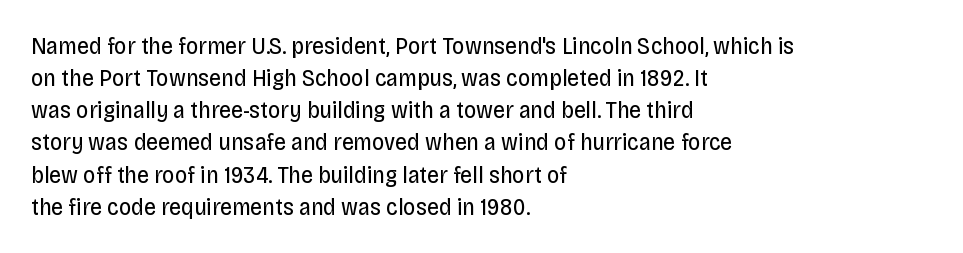
The image shows 24 px text type, upright; set left-aligned, normal line spacing (1.34x), normal letter spacing, not underlined.
